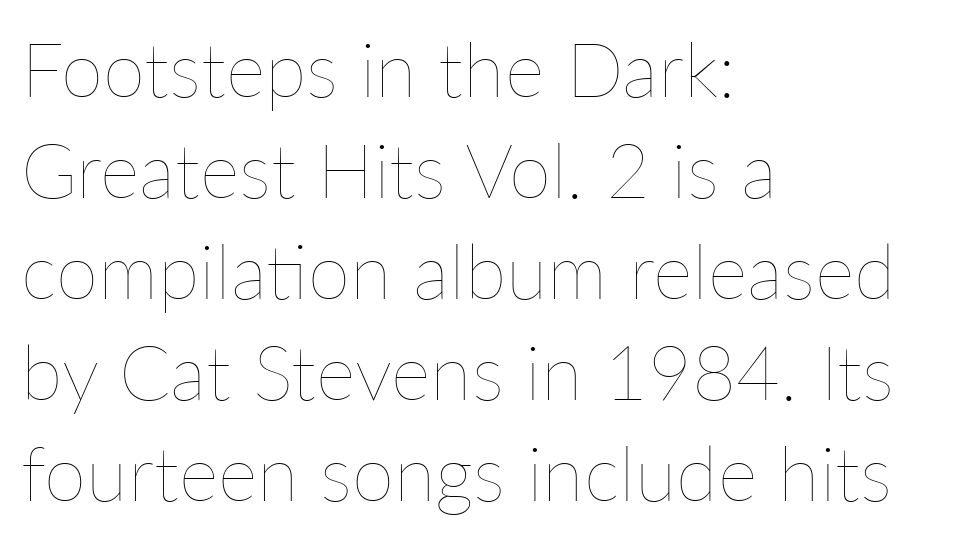
The image shows 76 px thin type, upright; set left-aligned, normal line spacing (1.33x), normal letter spacing, not underlined; low stroke contrast and a medium x-height.
